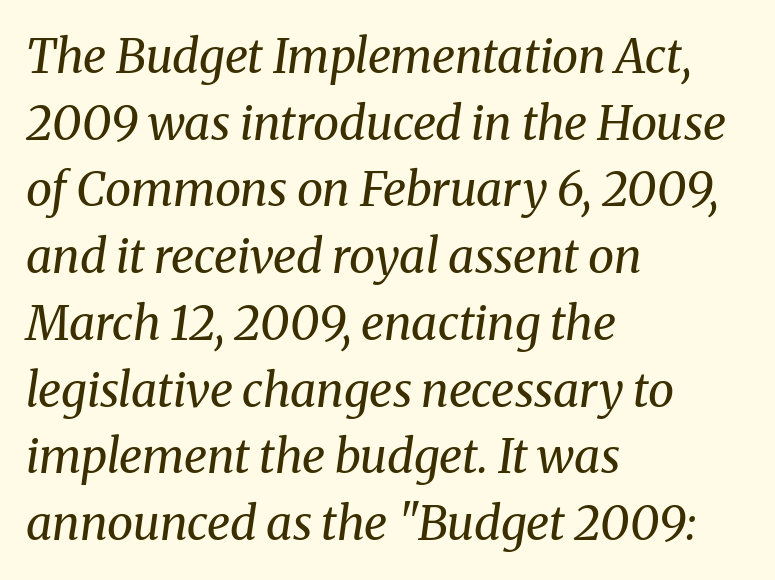
Q: Is the text bold? A: No.
Q: Is the text italic (slanted)? A: Yes, it leans right by about 8 degrees.
Q: Is the typeface a serif or a sans-serif typeface? A: Serif.
Q: Is the text underlined? A: No.
Q: How is the paragraph aligned? A: Left-aligned.
Q: Is the spacing between letters normal or unusually wide? A: Normal.
Q: Is the spacing between lines tight, normal or loose? A: Normal.
Q: Width (condensed, normal, or wide)? A: Normal.
Q: Stroke contrast? A: Medium.
Q: x-height? A: Medium.
Q: Monospaced? A: No.
